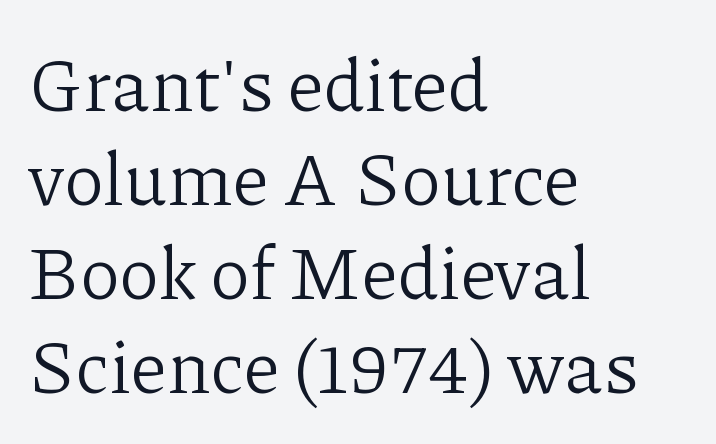
{"serif": "yes", "italic": "no", "bold": "no", "weight": "light", "width": "normal", "stroke_contrast": "low", "x_height": "medium", "monospaced": "no", "underline": "no", "align": "left", "line_spacing": "normal", "line_spacing_ratio": 1.27, "letter_spacing": "normal", "letter_spacing_em": 0.0, "glyph_px": 74}
